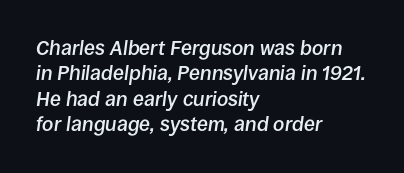
The image shows 20 px text type, italic (leaning right); set left-aligned, normal line spacing (1.27x), normal letter spacing, not underlined.
